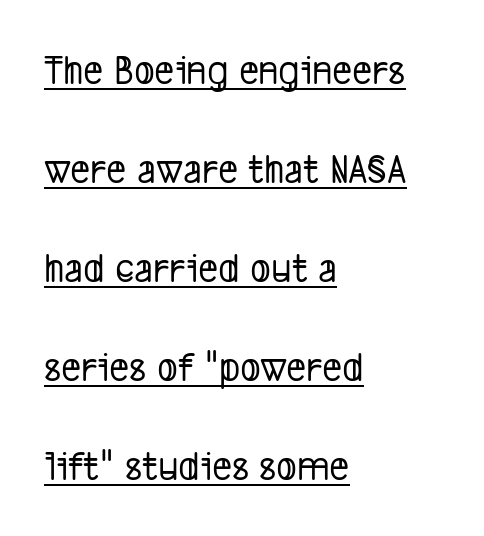
The image shows 43 px condensed sans-serif type; set left-aligned, loose line spacing (2.3x), normal letter spacing, underlined; low stroke contrast and a medium x-height.
